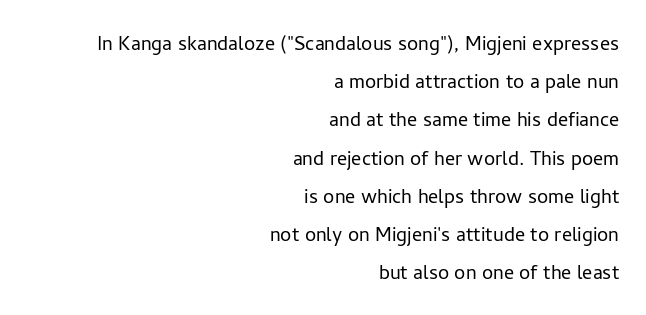
The image shows 25 px text type, upright; set right-aligned, normal line spacing (1.53x), normal letter spacing, not underlined.
